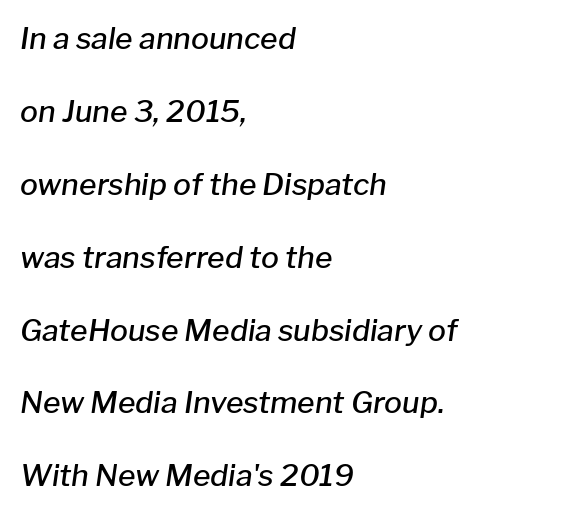
The strokes are fattened partway — semibold, not bold. Alignment: flush left. Spacing verdict: proportional, widths tailored to each character. Check the space under the baseline: it is left empty.
